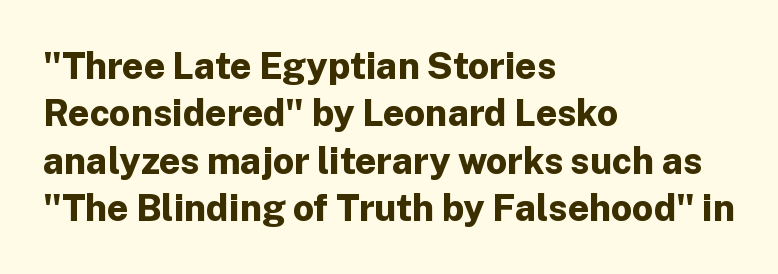
The image shows 37 px bold sans-serif type, upright; set left-aligned, normal line spacing (1.28x), normal letter spacing, not underlined; low stroke contrast and a medium x-height.
